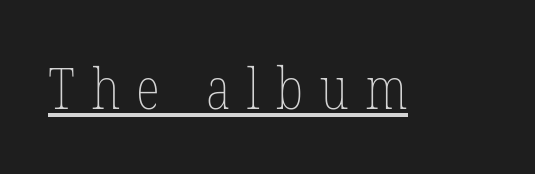
The specimen reads as upright at a glance. You can see a thin bar hugging the bottom of the glyphs. Does extra space separate the letters? Yes, quite a lot of it. Looks like regular typesetting: each glyph gets only the width it needs. The face looks like a standard text weight, possibly lighter.
